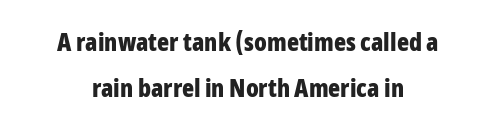
The image shows 25 px bold type, upright; set line spacing 1.83x, normal letter spacing, not underlined.
